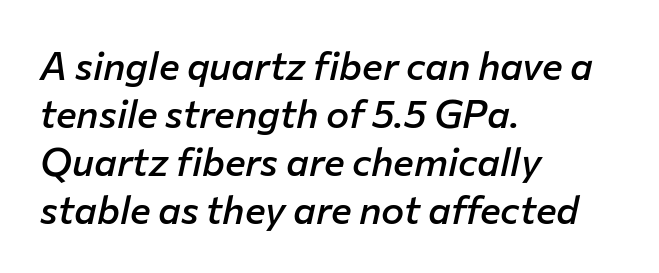
In terms of posture, this sample is oblique. The face used here is proportionally spaced, like ordinary book or web type. Caption: multi-line text, flush left, ragged right. Weight check: semibold — heavier than regular, not quite bold. Descender tails drop into unmarked territory. The line texture is even and compact thanks to regular tracking.
